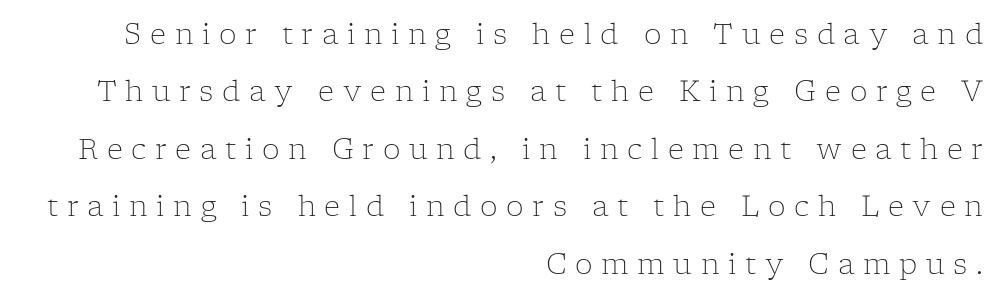
Q: Is the text bold? A: No.
Q: Is the text italic (slanted)? A: No, it is upright.
Q: Is the typeface a serif or a sans-serif typeface? A: Serif.
Q: Is the text underlined? A: No.
Q: How is the paragraph aligned? A: Right-aligned.
Q: Is the spacing between letters normal or unusually wide? A: Unusually wide.
Q: Is the spacing between lines tight, normal or loose? A: Loose.
Q: Width (condensed, normal, or wide)? A: Normal.
Q: Stroke contrast? A: Low.
Q: x-height? A: Medium.
Q: Monospaced? A: No.
